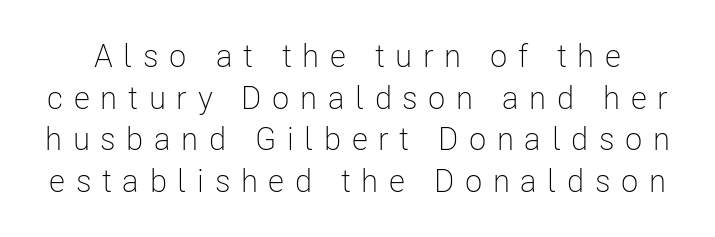
The image shows 32 px light, condensed sans-serif type, upright; set normal line spacing (1.3x), unusually wide letter spacing (+0.33 em), not underlined; low stroke contrast and a medium x-height.
